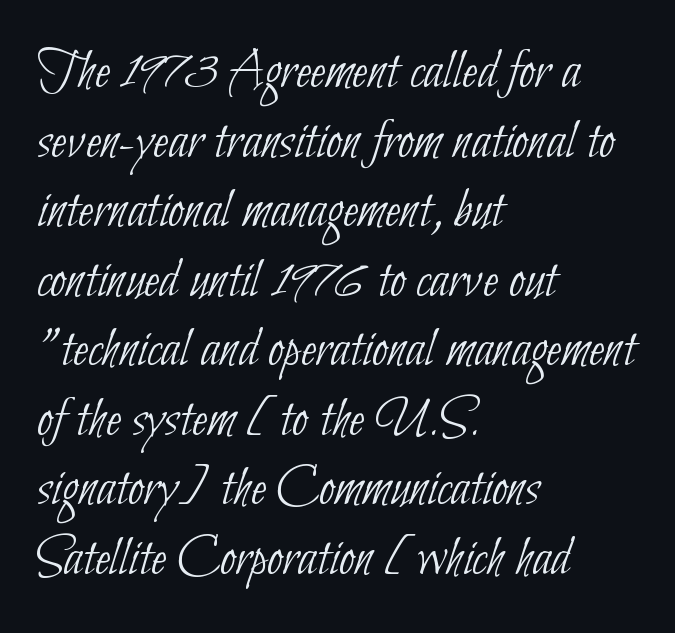
Q: Is the text bold? A: No.
Q: Is the typeface a serif or a sans-serif typeface? A: Sans-serif.
Q: Is the text underlined? A: No.
Q: How is the paragraph aligned? A: Left-aligned.
Q: Is the spacing between letters normal or unusually wide? A: Normal.
Q: Width (condensed, normal, or wide)? A: Condensed.
Q: Stroke contrast? A: Low.
Q: x-height? A: Small.
Q: Monospaced? A: No.
